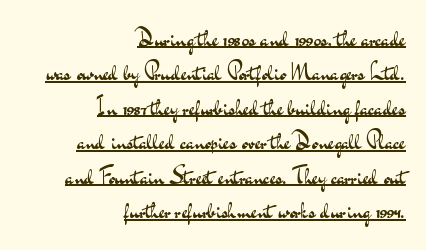
{"bold": "no", "underline": "yes", "align": "right", "line_spacing": "normal", "line_spacing_ratio": 1.5, "letter_spacing": "normal", "letter_spacing_em": 0.0, "glyph_px": 23}
